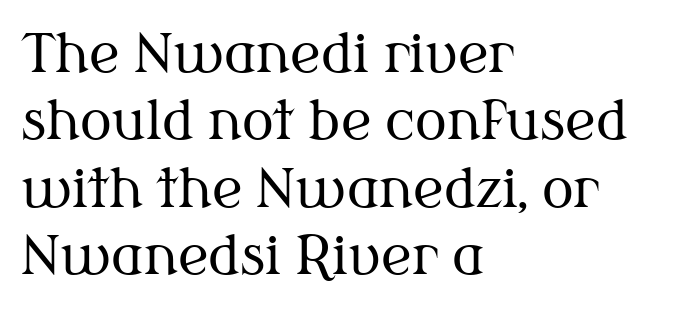
Q: Is the text bold? A: No.
Q: Is the text italic (slanted)? A: No, it is upright.
Q: Is the typeface a serif or a sans-serif typeface? A: Serif.
Q: Is the text underlined? A: No.
Q: How is the paragraph aligned? A: Left-aligned.
Q: Is the spacing between letters normal or unusually wide? A: Normal.
Q: Is the spacing between lines tight, normal or loose? A: Normal.
Q: Width (condensed, normal, or wide)? A: Normal.
Q: Stroke contrast? A: Medium.
Q: x-height? A: Medium.
Q: Monospaced? A: No.
